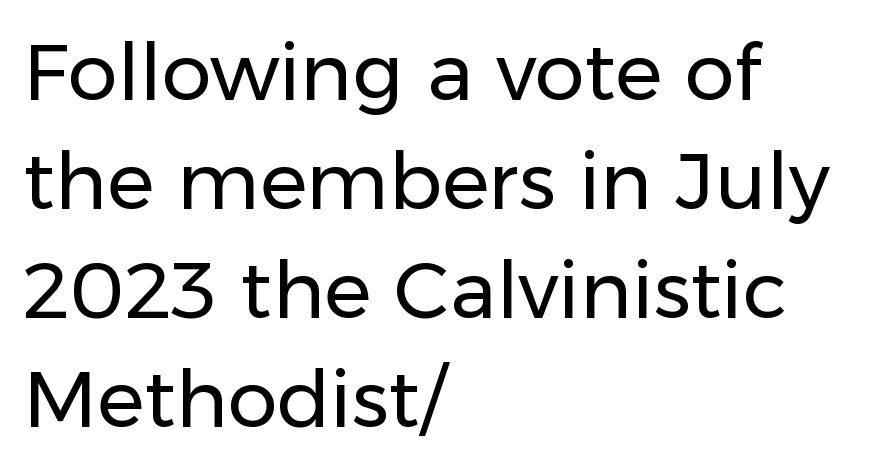
Q: Is the text bold? A: No.
Q: Is the text italic (slanted)? A: No, it is upright.
Q: Is the typeface a serif or a sans-serif typeface? A: Sans-serif.
Q: Is the text underlined? A: No.
Q: How is the paragraph aligned? A: Left-aligned.
Q: Is the spacing between letters normal or unusually wide? A: Normal.
Q: Is the spacing between lines tight, normal or loose? A: Normal.
Q: Width (condensed, normal, or wide)? A: Normal.
Q: Stroke contrast? A: Low.
Q: x-height? A: Medium.
Q: Monospaced? A: No.
